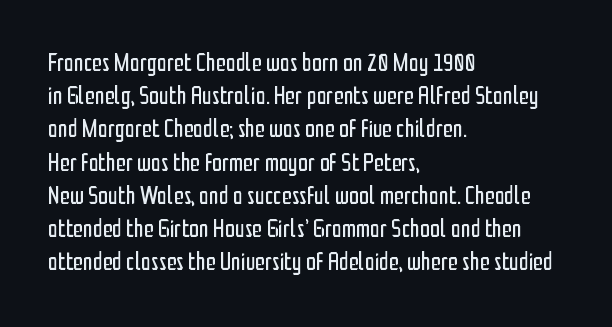
The image shows 25 px text type, upright; set left-aligned, normal line spacing (1.33x), normal letter spacing, not underlined.
